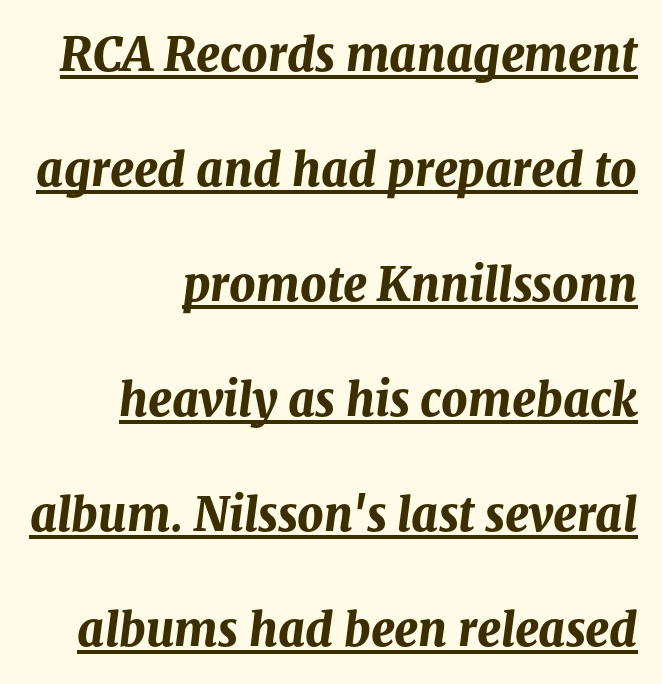
Q: Is the text bold? A: Yes.
Q: Is the text italic (slanted)? A: Yes, it leans right by about 8 degrees.
Q: Is the text underlined? A: Yes.
Q: How is the paragraph aligned? A: Right-aligned.
Q: Is the spacing between letters normal or unusually wide? A: Normal.
Q: Is the spacing between lines tight, normal or loose? A: Loose.
Q: Width (condensed, normal, or wide)? A: Normal.
Q: Stroke contrast? A: Medium.
Q: x-height? A: Medium.
Q: Monospaced? A: No.
